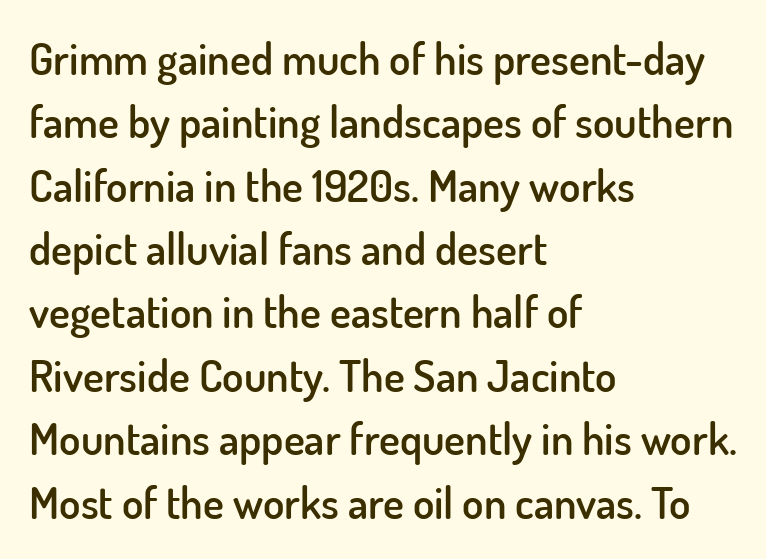
Is this a fixed-width face? No — the glyphs have proportional, varying widths. A bare baseline throughout the passage. This sample uses an upright cut, with every glyph sitting square on the baseline. Moderately thickened strokes mark this as semibold type.
